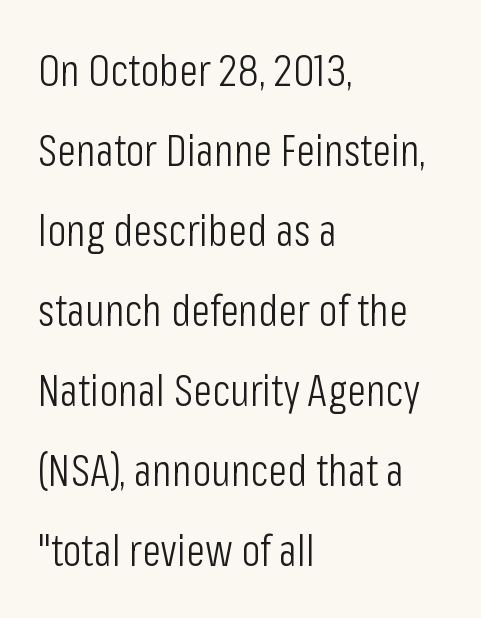
Q: Is the text bold? A: No.
Q: Is the text italic (slanted)? A: No, it is upright.
Q: Is the typeface a serif or a sans-serif typeface? A: Sans-serif.
Q: Is the text underlined? A: No.
Q: How is the paragraph aligned? A: Left-aligned.
Q: Is the spacing between letters normal or unusually wide? A: Normal.
Q: Width (condensed, normal, or wide)? A: Condensed.
Q: Stroke contrast? A: Low.
Q: x-height? A: Medium.
Q: Monospaced? A: No.
